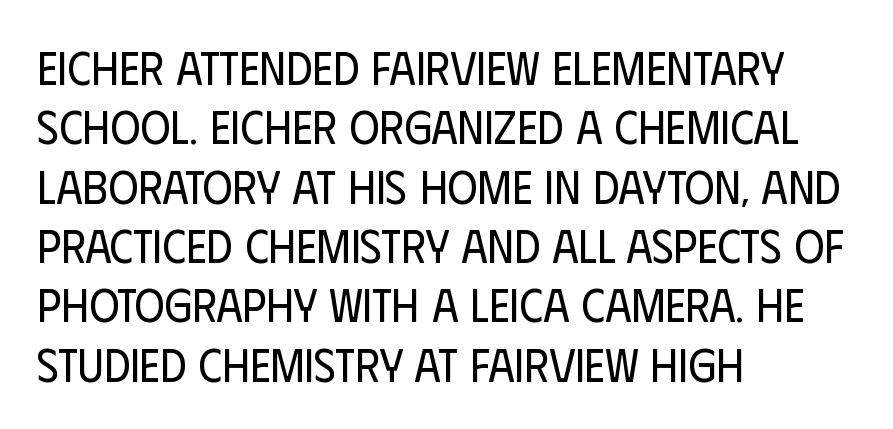
The image shows 46 px regular-weight, condensed sans-serif type, upright; set left-aligned, normal line spacing (1.29x), normal letter spacing, not underlined; low stroke contrast and a large x-height.
